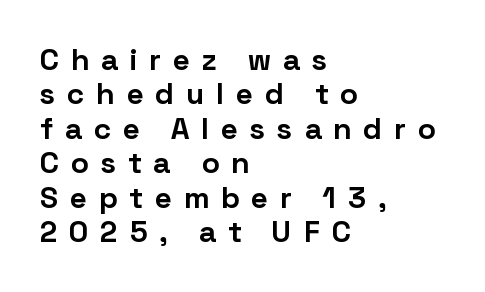
Q: Is the text bold? A: Yes.
Q: Is the text italic (slanted)? A: No, it is upright.
Q: Is the typeface a serif or a sans-serif typeface? A: Sans-serif.
Q: Is the text underlined? A: No.
Q: How is the paragraph aligned? A: Left-aligned.
Q: Is the spacing between letters normal or unusually wide? A: Unusually wide.
Q: Is the spacing between lines tight, normal or loose? A: Tight.
Q: Width (condensed, normal, or wide)? A: Normal.
Q: Stroke contrast? A: Low.
Q: x-height? A: Medium.
Q: Monospaced? A: No.
